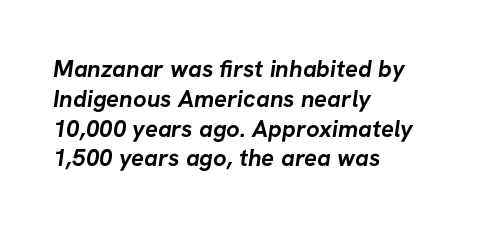
{"bold": "yes", "underline": "no", "align": "left", "line_spacing_ratio": 1.24, "letter_spacing": "normal", "letter_spacing_em": 0.0, "glyph_px": 24}
